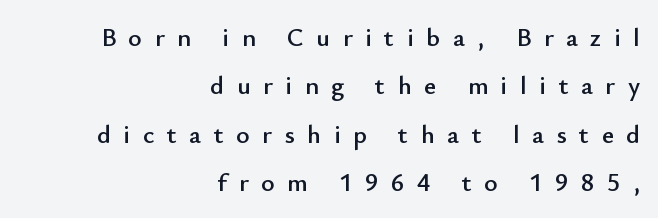
Q: Is the text italic (slanted)? A: No, it is upright.
Q: Is the text underlined? A: No.
Q: How is the paragraph aligned? A: Right-aligned.
Q: Is the spacing between letters normal or unusually wide? A: Unusually wide.
